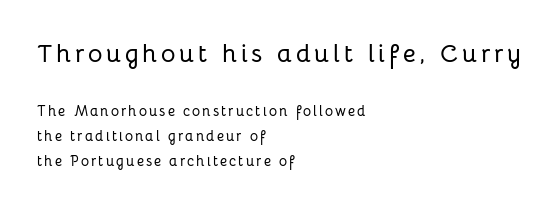
Q: Is the text italic (slanted)? A: No, it is upright.
Q: Is the text underlined? A: No.
Q: How is the paragraph aligned? A: Left-aligned.
Q: Which block of text is set in a larger size, the first (top) or the second (bottom)? A: The first (top) one.
